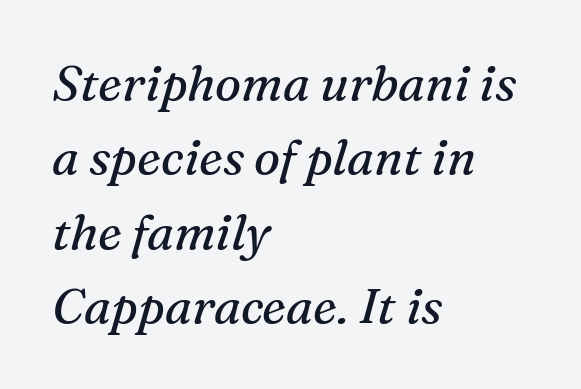
{"serif": "yes", "italic": "yes", "lean": "right", "slant_degrees": 16, "bold": "no", "weight": "regular", "width": "normal", "stroke_contrast": "medium", "x_height": "medium", "monospaced": "no", "underline": "no", "align": "left", "line_spacing": "normal", "line_spacing_ratio": 1.52, "letter_spacing": "normal", "letter_spacing_em": 0.0, "glyph_px": 49}
